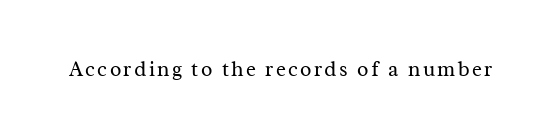
{"italic": "no", "bold": "no", "underline": "no", "glyph_px": 21}
